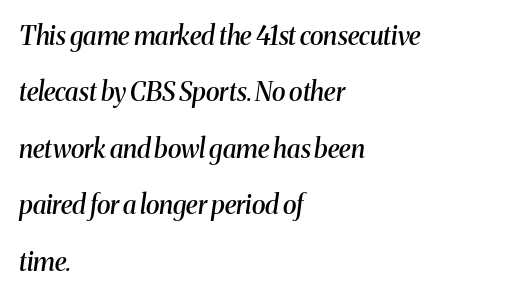
Descenders hang freely into open space. The glyphs have the mass of a demibold cut, below bold. Slant detected: the letters are inclined. The paragraph has a hard left edge and a soft right edge. Baseline-to-baseline distance is far greater than the letter height.
